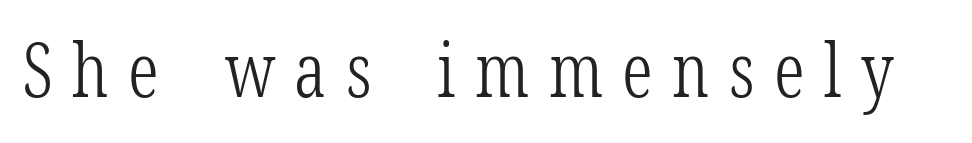
The image shows 75 px light, condensed serif type, upright; set unusually wide letter spacing (+0.26 em), not underlined; low stroke contrast and a medium x-height.
